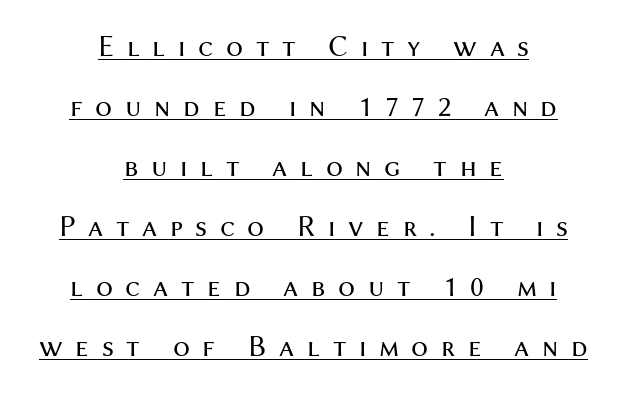
{"serif": "no", "italic": "no", "bold": "no", "weight": "regular", "width": "normal", "stroke_contrast": "medium", "x_height": "medium", "monospaced": "no", "underline": "yes", "align": "center", "line_spacing": "loose", "line_spacing_ratio": 2.0, "letter_spacing": "wide", "letter_spacing_em": 0.42, "glyph_px": 30}
